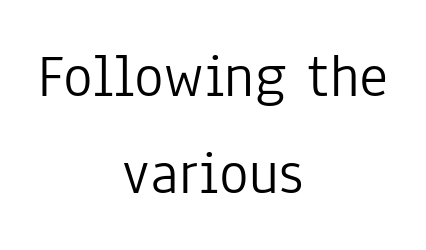
{"serif": "no", "italic": "no", "bold": "no", "weight": "light", "width": "condensed", "stroke_contrast": "low", "x_height": "medium", "monospaced": "no", "underline": "no", "align": "center", "line_spacing": "normal", "line_spacing_ratio": 1.56, "letter_spacing": "normal", "letter_spacing_em": 0.0, "glyph_px": 62}
